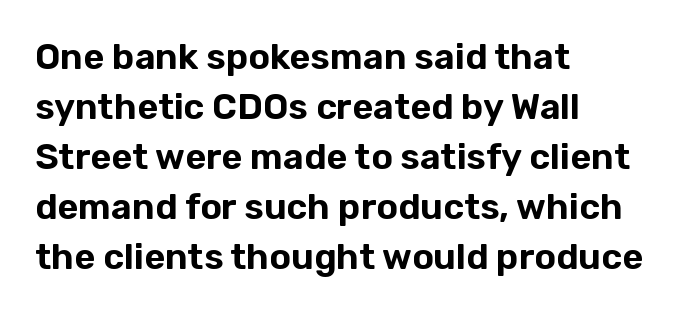
The image shows 36 px sans-serif type, upright; set left-aligned, normal line spacing (1.39x), normal letter spacing, not underlined; low stroke contrast and a medium x-height.
